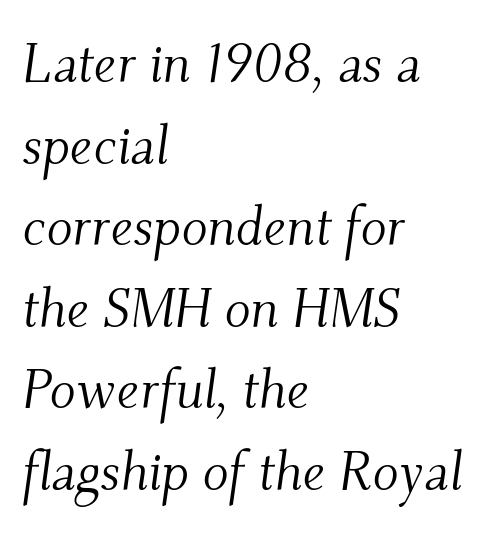
{"serif": "yes", "italic": "yes", "lean": "right", "slant_degrees": 9, "bold": "no", "weight": "light", "width": "normal", "stroke_contrast": "medium", "x_height": "small", "monospaced": "no", "underline": "no", "align": "left", "line_spacing": "normal", "line_spacing_ratio": 1.51, "letter_spacing": "normal", "letter_spacing_em": 0.0, "glyph_px": 54}
